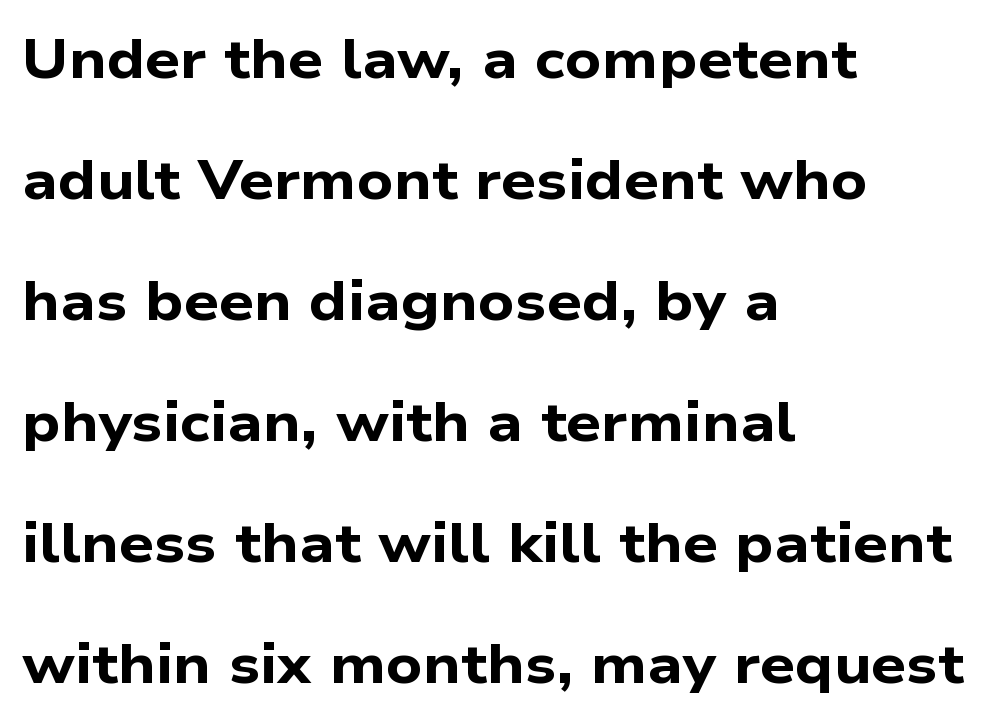
The image shows 55 px bold, wide sans-serif type; set left-aligned, loose line spacing (2.2x), normal letter spacing, not underlined; low stroke contrast and a medium x-height.
